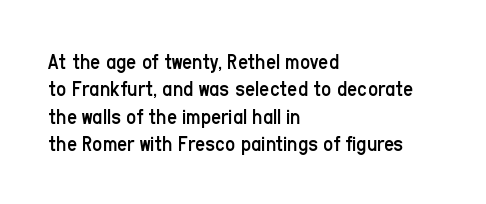
Q: Is the text bold? A: No.
Q: Is the text italic (slanted)? A: No, it is upright.
Q: Is the text underlined? A: No.
Q: How is the paragraph aligned? A: Left-aligned.
Q: Is the spacing between letters normal or unusually wide? A: Normal.
